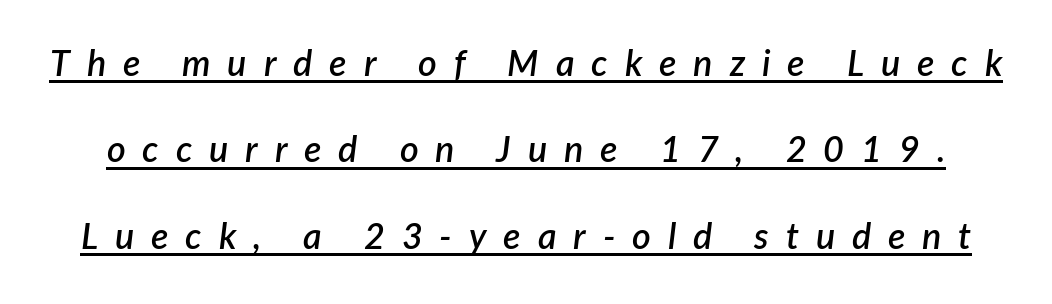
The image shows 36 px semibold type, italic (leaning right); set loose line spacing (2.4x), unusually wide letter spacing (+0.47 em), underlined; low stroke contrast and a medium x-height.
